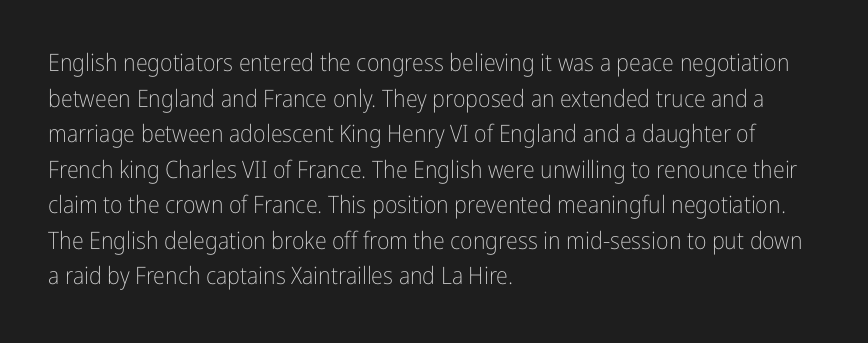
No italicization has been applied; the sample stays upright. Each line starts at the same left margin while the right side varies. Weight: regular or lighter. Compared with typical paragraphs, the rows here are spaced about the same. No extra tracking has been applied to these lines. Any mark beneath the type? The region is blank.
